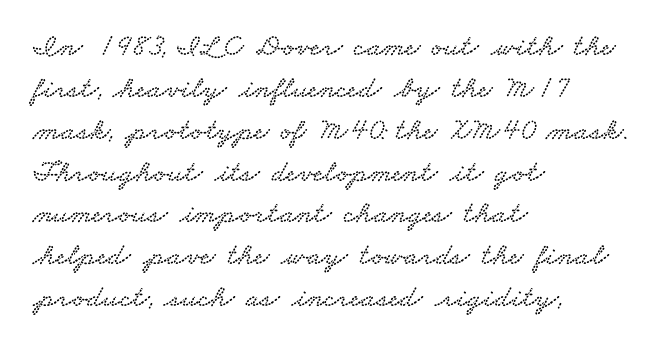
A clean baseline with only descenders dipping below it. The rendering uses natural spacing where letterforms have individual widths. In terms of leading, this rendering sits right in the middle. What stands out about the letter spacing? Nothing — it is the standard amount. All the whitespace from short lines collects on the right.
